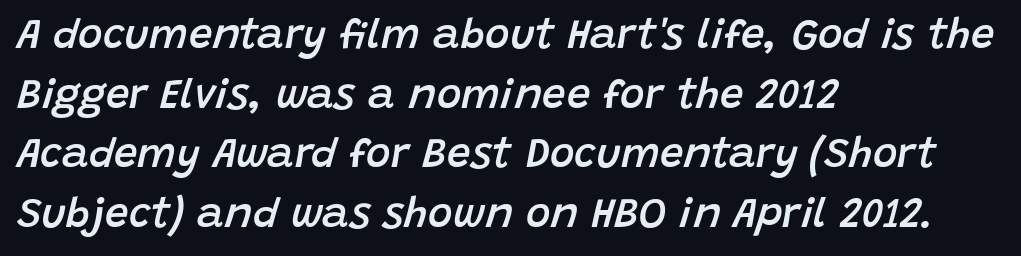
Q: Is the text bold? A: Semi-bold.
Q: Is the text italic (slanted)? A: Yes, it leans right by about 15 degrees.
Q: Is the text underlined? A: No.
Q: How is the paragraph aligned? A: Left-aligned.
Q: Is the spacing between letters normal or unusually wide? A: Normal.
Q: Is the spacing between lines tight, normal or loose? A: Normal.
Q: Width (condensed, normal, or wide)? A: Normal.
Q: Stroke contrast? A: Low.
Q: x-height? A: Large.
Q: Monospaced? A: No.
